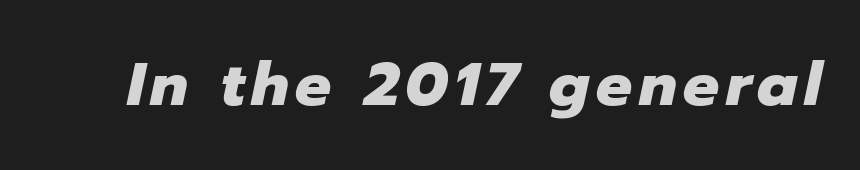
The area under the type is left untouched. Here the designer chose a conventional face with non-uniform glyph widths. Does the lettering tilt? It does — this is italic. Weight check: bold — yes, fully.
